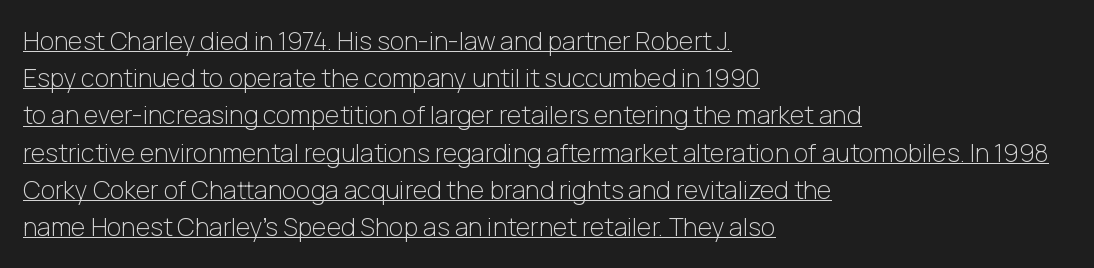
{"italic": "no", "bold": "no", "underline": "yes", "align": "left", "line_spacing": "normal", "line_spacing_ratio": 1.49, "letter_spacing": "normal", "letter_spacing_em": 0.0, "glyph_px": 25}
